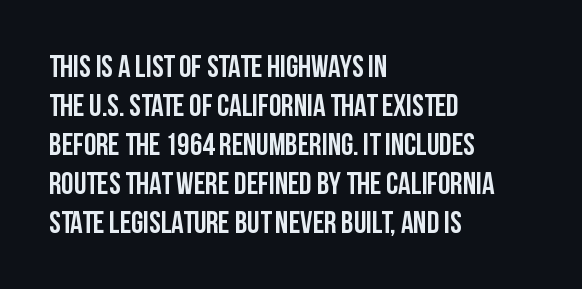
{"serif": "no", "italic": "no", "width": "condensed", "stroke_contrast": "low", "x_height": "large", "monospaced": "no", "underline": "no", "align": "left", "line_spacing": "normal", "line_spacing_ratio": 1.26, "letter_spacing": "normal", "letter_spacing_em": 0.0, "glyph_px": 31}
